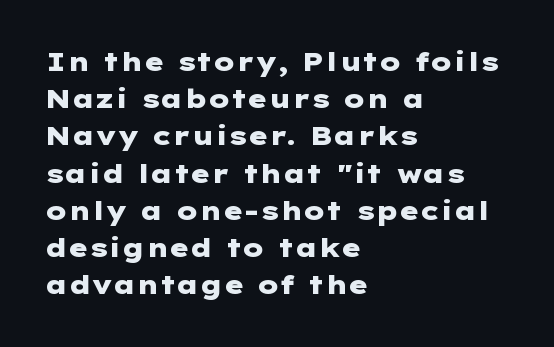
{"italic": "no", "bold": "yes", "underline": "no", "align": "left", "line_spacing": "normal", "line_spacing_ratio": 1.43, "letter_spacing": "normal", "letter_spacing_em": 0.0, "glyph_px": 26}
